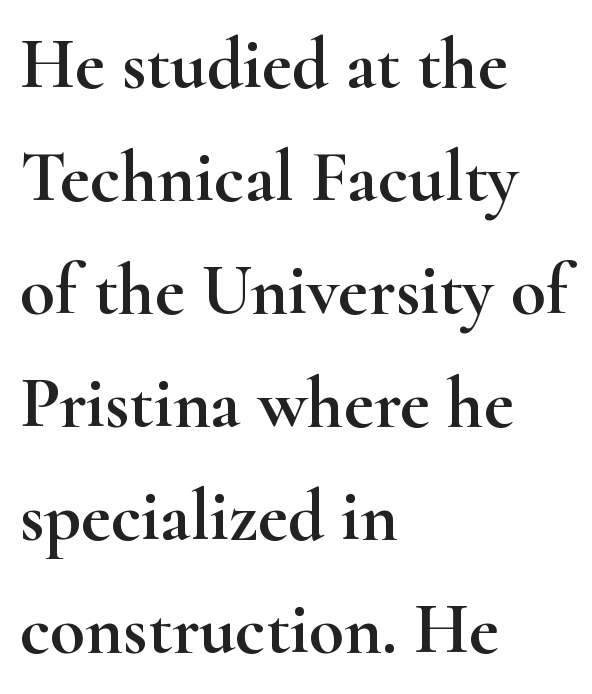
The image shows 72 px wide serif type, upright; set left-aligned, normal line spacing (1.57x), normal letter spacing, not underlined; high stroke contrast and a small x-height.
